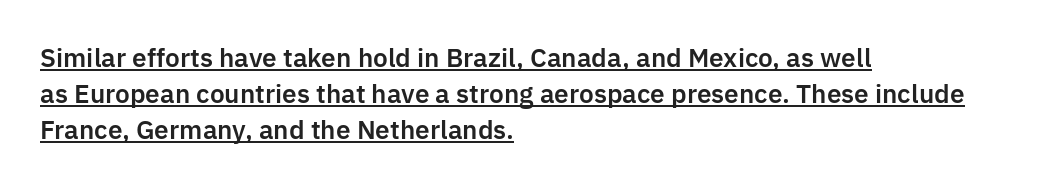
Q: Is the text italic (slanted)? A: No, it is upright.
Q: Is the text underlined? A: Yes.
Q: How is the paragraph aligned? A: Left-aligned.
Q: Is the spacing between letters normal or unusually wide? A: Normal.
Q: Is the spacing between lines tight, normal or loose? A: Normal.
